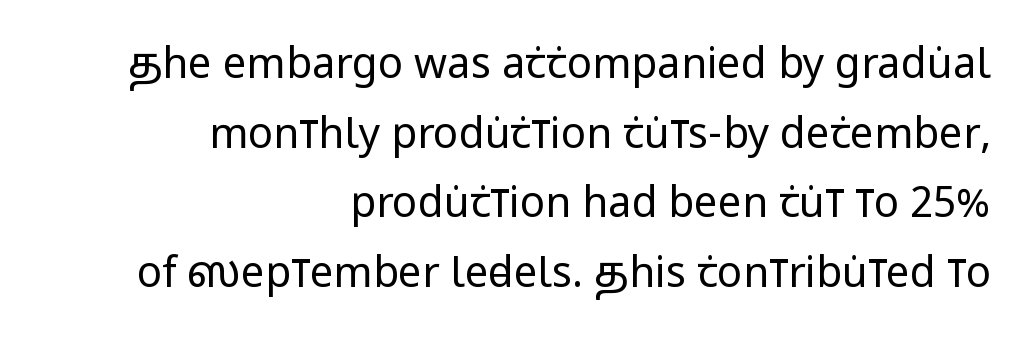
Q: Is the text bold? A: No.
Q: Is the text italic (slanted)? A: No, it is upright.
Q: Is the typeface a serif or a sans-serif typeface? A: Sans-serif.
Q: Is the text underlined? A: No.
Q: How is the paragraph aligned? A: Right-aligned.
Q: Is the spacing between letters normal or unusually wide? A: Normal.
Q: Is the spacing between lines tight, normal or loose? A: Normal.
Q: Width (condensed, normal, or wide)? A: Condensed.
Q: Stroke contrast? A: Low.
Q: x-height? A: Large.
Q: Monospaced? A: No.
